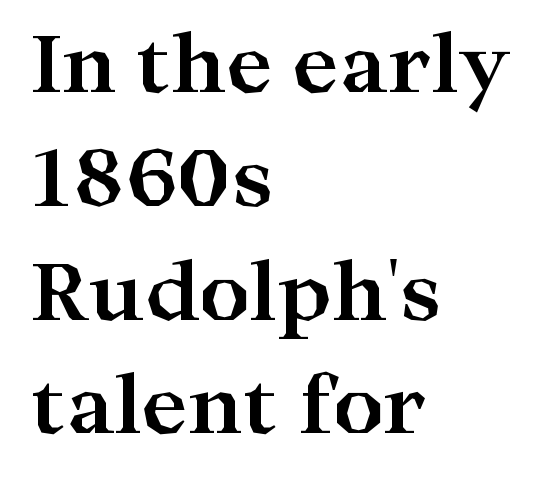
Q: Is the text bold? A: Yes.
Q: Is the text italic (slanted)? A: No, it is upright.
Q: Is the typeface a serif or a sans-serif typeface? A: Serif.
Q: Is the text underlined? A: No.
Q: How is the paragraph aligned? A: Left-aligned.
Q: Is the spacing between letters normal or unusually wide? A: Normal.
Q: Is the spacing between lines tight, normal or loose? A: Normal.
Q: Width (condensed, normal, or wide)? A: Wide.
Q: Stroke contrast? A: High.
Q: x-height? A: Medium.
Q: Monospaced? A: No.
